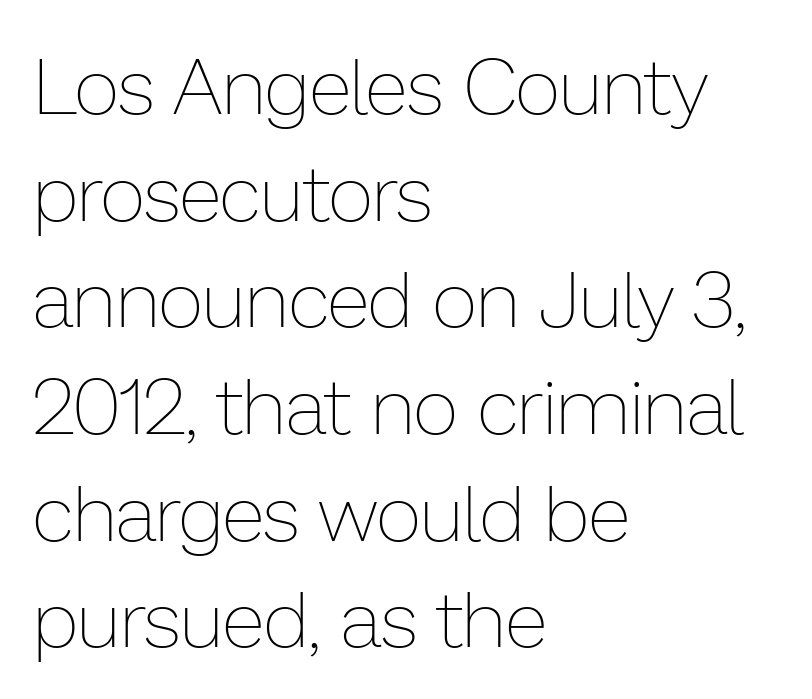
Q: Is the text bold? A: No.
Q: Is the text italic (slanted)? A: No, it is upright.
Q: Is the text underlined? A: No.
Q: How is the paragraph aligned? A: Left-aligned.
Q: Is the spacing between letters normal or unusually wide? A: Normal.
Q: Is the spacing between lines tight, normal or loose? A: Normal.
Q: Width (condensed, normal, or wide)? A: Normal.
Q: Stroke contrast? A: Low.
Q: x-height? A: Medium.
Q: Monospaced? A: No.
